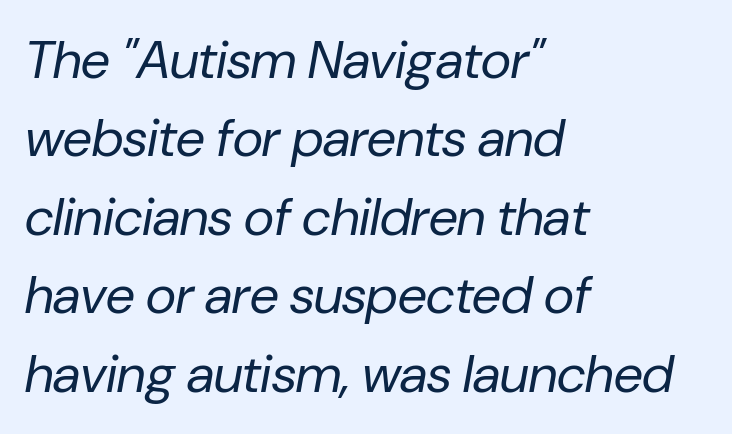
Q: Is the text bold? A: No.
Q: Is the text italic (slanted)? A: Yes, it leans right by about 10 degrees.
Q: Is the text underlined? A: No.
Q: How is the paragraph aligned? A: Left-aligned.
Q: Is the spacing between letters normal or unusually wide? A: Normal.
Q: Is the spacing between lines tight, normal or loose? A: Normal.
Q: Width (condensed, normal, or wide)? A: Normal.
Q: Stroke contrast? A: Low.
Q: x-height? A: Medium.
Q: Monospaced? A: No.
